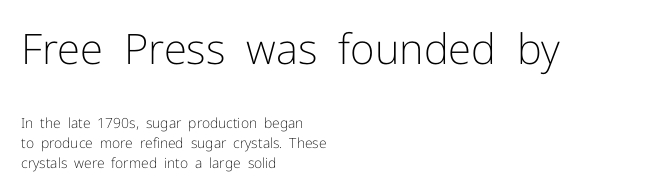
Inter-character spacing is left at the font's built-in metrics. The type family on display is of the sans-serif kind. Characters remain perfectly vertical along every line. Only glyphs here, with clear space below each row. Which chunk is bigger? The first one — the top block dwarfs the bottom. The setting favours the left margin, as ordinary paragraphs usually do.
